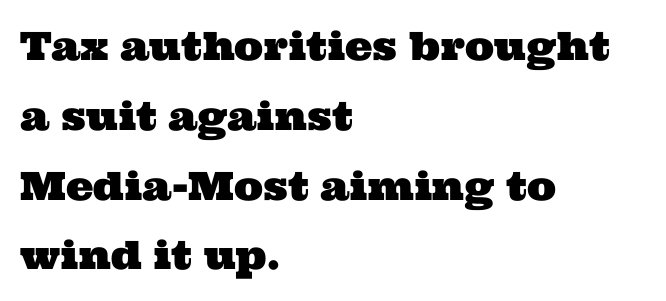
{"serif": "yes", "width": "wide", "stroke_contrast": "medium", "x_height": "medium", "monospaced": "no", "underline": "no", "align": "left", "line_spacing_ratio": 1.79, "letter_spacing": "normal", "letter_spacing_em": 0.0, "glyph_px": 39}
